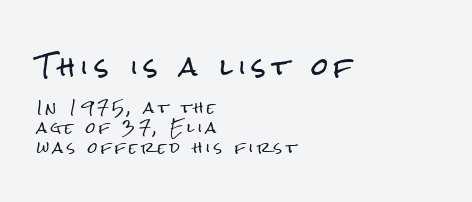
The passage shown has open, widely tracked lettering throughout. Interline gaps are of average width in this sample. Two sizes are in play, and the larger belongs to the first block. Tall strokes in this sample are plumb rather than angled. These lines stack with their left ends in a neat column. The gap between lines stays unmarked.
